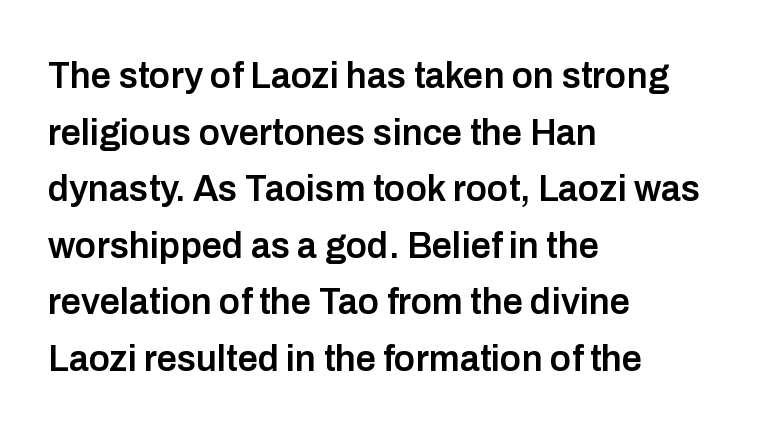
Q: Is the text bold? A: Semi-bold.
Q: Is the text italic (slanted)? A: No, it is upright.
Q: Is the typeface a serif or a sans-serif typeface? A: Sans-serif.
Q: Is the text underlined? A: No.
Q: How is the paragraph aligned? A: Left-aligned.
Q: Is the spacing between letters normal or unusually wide? A: Normal.
Q: Is the spacing between lines tight, normal or loose? A: Normal.
Q: Width (condensed, normal, or wide)? A: Normal.
Q: Stroke contrast? A: Low.
Q: x-height? A: Medium.
Q: Monospaced? A: No.
